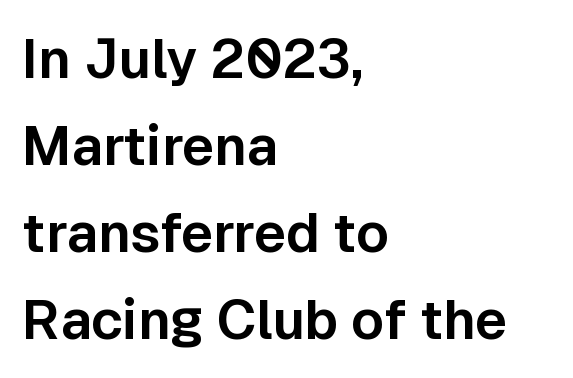
Q: Is the text italic (slanted)? A: No, it is upright.
Q: Is the typeface a serif or a sans-serif typeface? A: Sans-serif.
Q: Is the text underlined? A: No.
Q: How is the paragraph aligned? A: Left-aligned.
Q: Is the spacing between letters normal or unusually wide? A: Normal.
Q: Is the spacing between lines tight, normal or loose? A: Normal.
Q: Width (condensed, normal, or wide)? A: Normal.
Q: Stroke contrast? A: Low.
Q: x-height? A: Medium.
Q: Monospaced? A: No.
